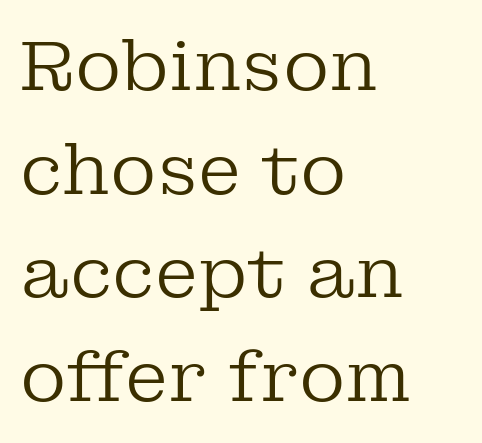
The image shows 71 px regular-weight serif type, upright; set left-aligned, normal line spacing (1.46x), normal letter spacing, not underlined; low stroke contrast and a medium x-height.
